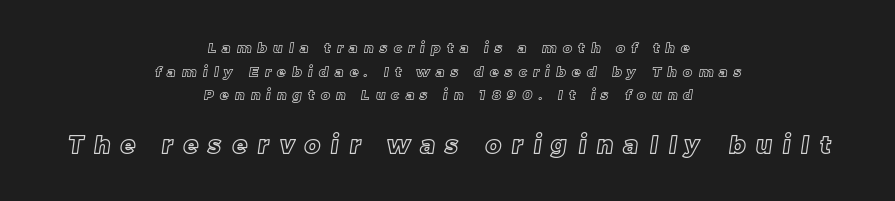
{"underline": "no", "align": "center", "line_spacing": "normal", "line_spacing_ratio": 1.69, "letter_spacing": "wide", "letter_spacing_em": 0.45, "larger_block": "second", "size_ratio": 1.71, "glyph_px": 24}
